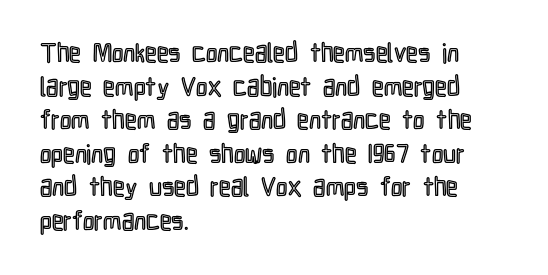
The image shows 26 px text type, upright; set left-aligned, normal line spacing (1.29x), normal letter spacing, not underlined.
